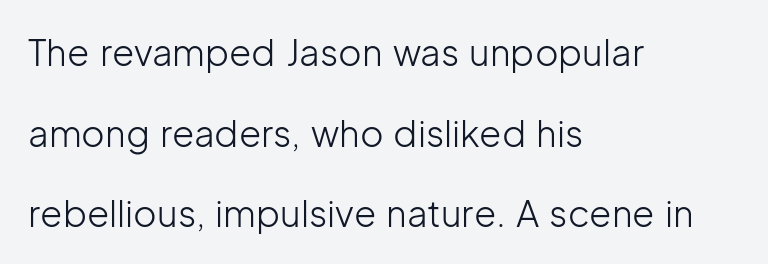
The image shows 36 px light sans-serif type, upright; set left-aligned, loose line spacing (2.24x), normal letter spacing, not underlined; low stroke contrast and a medium x-height.
